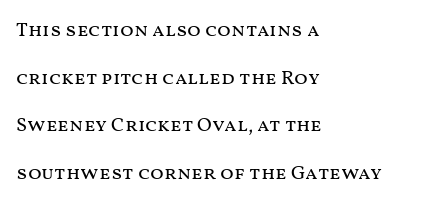
{"italic": "no", "bold": "no", "underline": "no", "align": "left", "line_spacing": "loose", "line_spacing_ratio": 2.38, "letter_spacing": "normal", "letter_spacing_em": 0.0, "glyph_px": 20}
